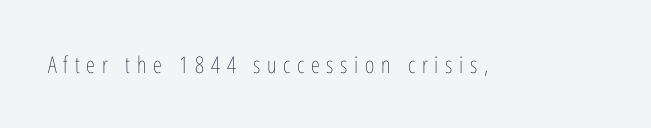
Q: Is the text bold? A: No.
Q: Is the text italic (slanted)? A: No, it is upright.
Q: Is the text underlined? A: No.
Q: Is the spacing between letters normal or unusually wide? A: Unusually wide.
